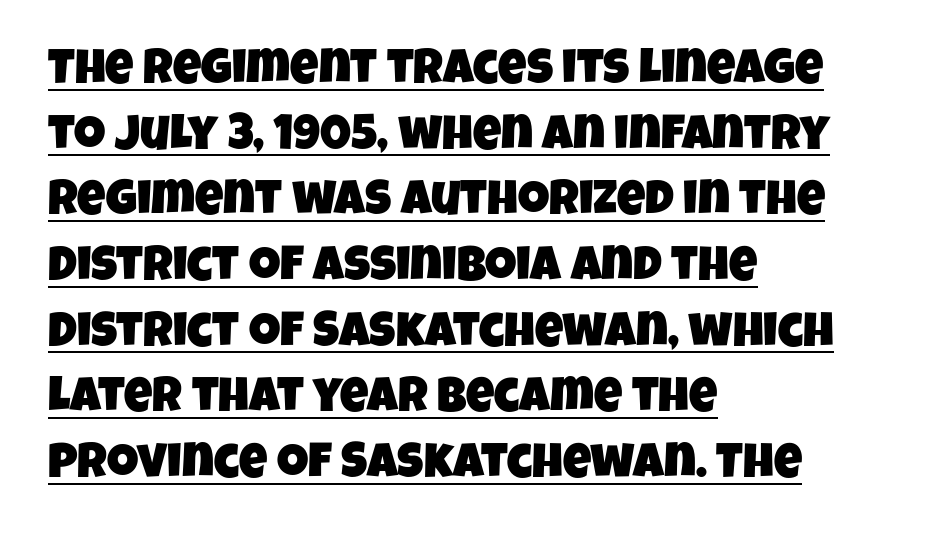
Has an underline been added? It has. The face used here is proportionally spaced, like ordinary book or web type. This sample uses a sans-serif face. Short note: letters normally spaced. Evenly set lines give the paragraph a standard silhouette.
